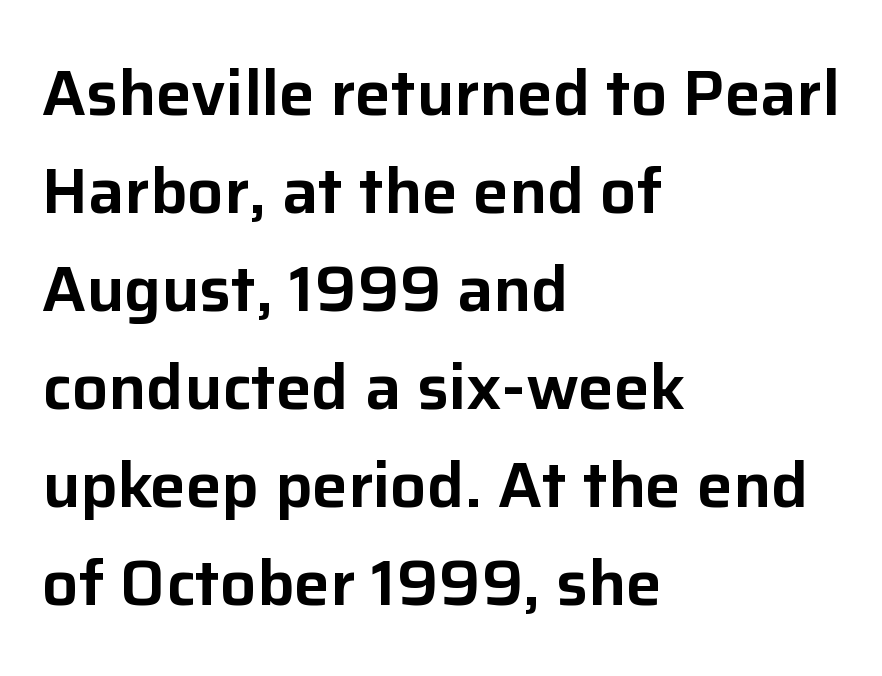
The image shows 64 px sans-serif type, upright; set left-aligned, normal line spacing (1.53x), normal letter spacing, not underlined; low stroke contrast and a medium x-height.
